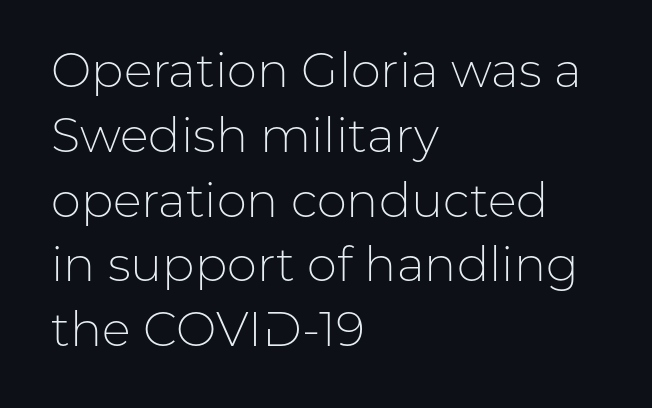
Q: Is the text bold? A: No.
Q: Is the text italic (slanted)? A: No, it is upright.
Q: Is the typeface a serif or a sans-serif typeface? A: Sans-serif.
Q: Is the text underlined? A: No.
Q: How is the paragraph aligned? A: Left-aligned.
Q: Is the spacing between letters normal or unusually wide? A: Normal.
Q: Is the spacing between lines tight, normal or loose? A: Normal.
Q: Width (condensed, normal, or wide)? A: Normal.
Q: Stroke contrast? A: Low.
Q: x-height? A: Medium.
Q: Monospaced? A: No.
